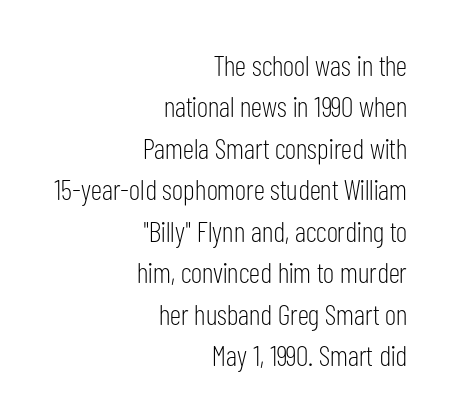
Stroke thickness stays within the range of a standard reading face or lighter. The passage shown is typeset with a sans-serif family. Notice how descenders clear the ascenders below comfortably — that's standard leading. The letterforms sit shoulder to shoulder at normal distance. Nobody drew a line under any word here.
